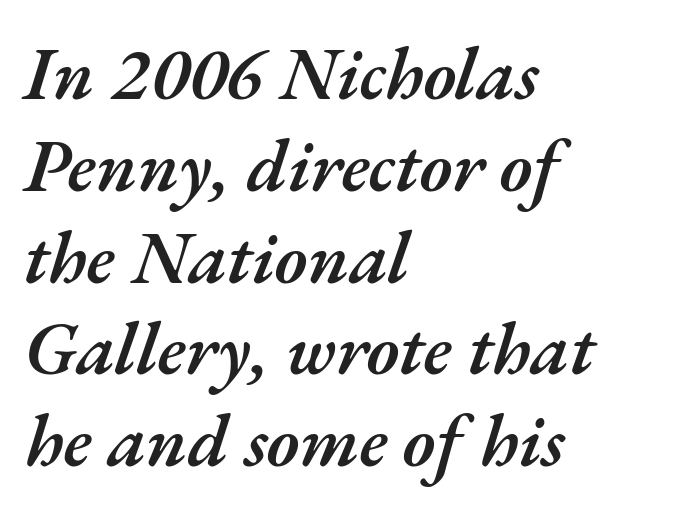
Q: Is the text bold? A: Semi-bold.
Q: Is the text italic (slanted)? A: Yes, it leans right by about 17 degrees.
Q: Is the text underlined? A: No.
Q: How is the paragraph aligned? A: Left-aligned.
Q: Is the spacing between letters normal or unusually wide? A: Normal.
Q: Width (condensed, normal, or wide)? A: Normal.
Q: Stroke contrast? A: Medium.
Q: x-height? A: Small.
Q: Monospaced? A: No.
